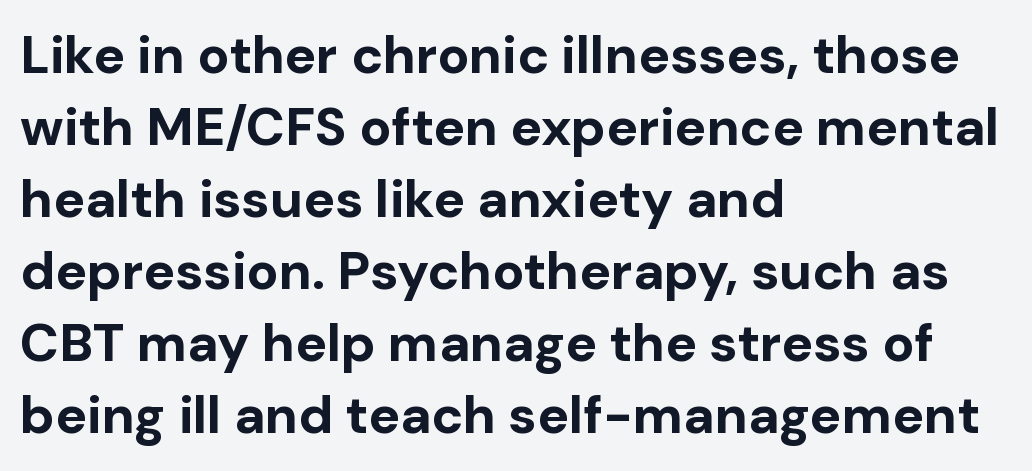
The setting favours the left margin, as ordinary paragraphs usually do. Words appear dense and cohesive because spacing is normal. Posture: upright roman. Beneath every word, the page is bare. These lines are composed in type without serifs.
